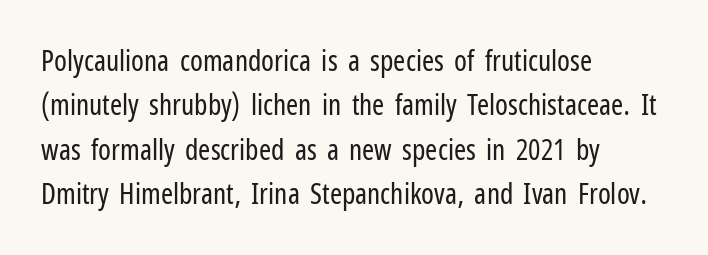
Default kerning and tracking; the words read as compact shapes. Style check: upright. This rendering features lettering with no underline. I'd call this a sans setting — the letters go barefoot. A typesetter would call this leading conventional body-copy spacing. Typeset ragged right — the left edge is the straight one.
